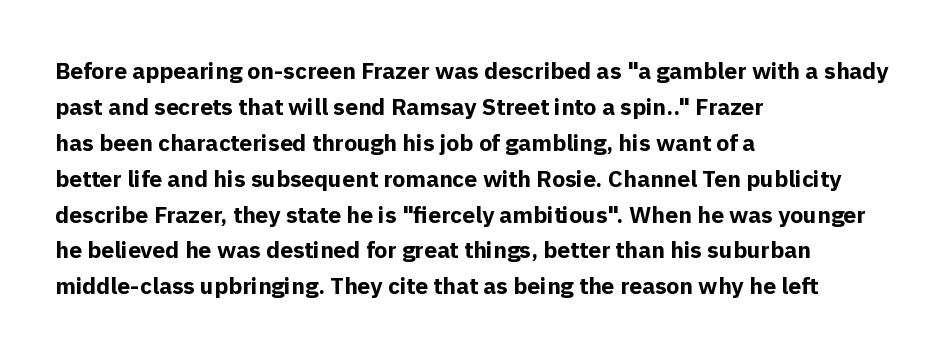
Q: Is the text bold? A: Yes.
Q: Is the text italic (slanted)? A: No, it is upright.
Q: Is the text underlined? A: No.
Q: How is the paragraph aligned? A: Left-aligned.
Q: Is the spacing between letters normal or unusually wide? A: Normal.
Q: Is the spacing between lines tight, normal or loose? A: Normal.
